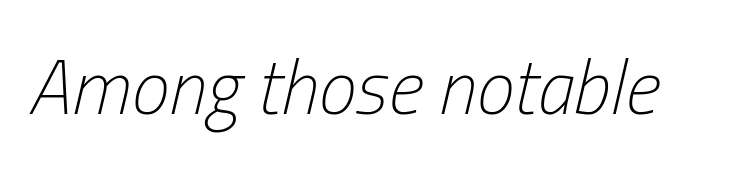
Q: Is the text bold? A: No.
Q: Is the text italic (slanted)? A: Yes, it leans right by about 13 degrees.
Q: Is the text underlined? A: No.
Q: Is the spacing between letters normal or unusually wide? A: Normal.
Q: Width (condensed, normal, or wide)? A: Condensed.
Q: Stroke contrast? A: Low.
Q: x-height? A: Medium.
Q: Monospaced? A: No.
